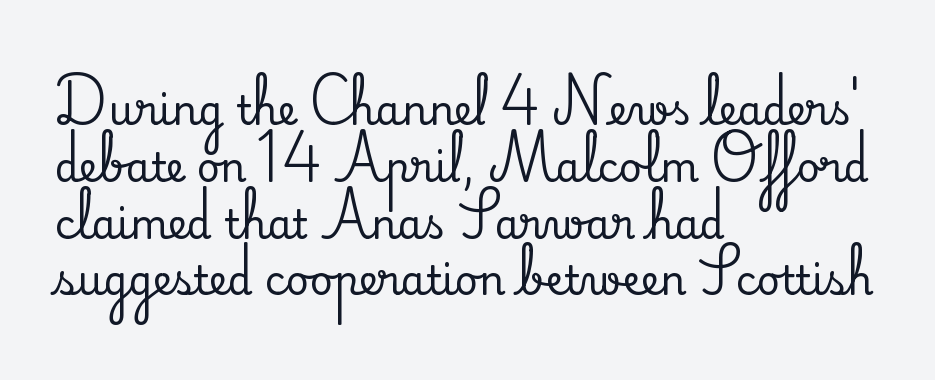
{"serif": "yes", "italic": "no", "width": "normal", "stroke_contrast": "medium", "x_height": "small", "monospaced": "no", "underline": "no", "align": "left", "line_spacing": "normal", "line_spacing_ratio": 1.42, "letter_spacing": "normal", "letter_spacing_em": 0.0, "glyph_px": 40}
